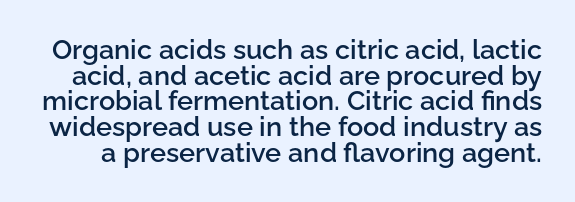
Cramped leading. The strip under each line holds only bare page. I'd describe the lettering as semibold — firm but not a full bold. The gaps between neighbouring characters are ordinary and unremarkable. The specimen reads as upright at a glance.
